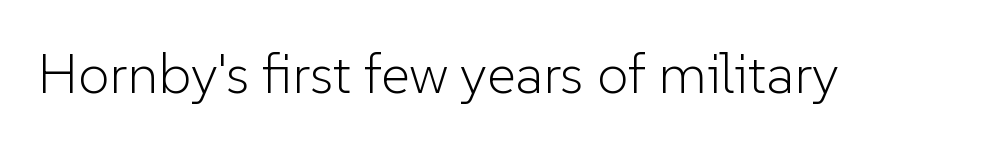
Each letter keeps its own natural width here, so spacing adapts to shape. Type style note: lacks serifs. Designer's note — italics off, roman on. This rendering leaves character spacing at its baseline value. The letters look calm and open, with moderate or lighter stems.
